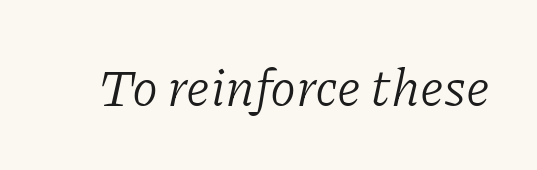
{"serif": "yes", "italic": "yes", "lean": "right", "slant_degrees": 11, "bold": "no", "weight": "light", "width": "normal", "stroke_contrast": "low", "x_height": "medium", "monospaced": "no", "underline": "no", "letter_spacing": "normal", "letter_spacing_em": 0.0, "glyph_px": 53}
